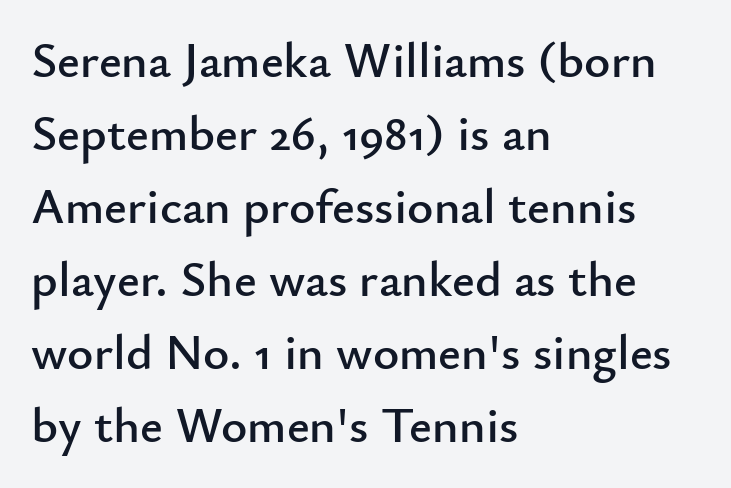
{"serif": "no", "italic": "no", "width": "normal", "stroke_contrast": "low", "x_height": "small", "monospaced": "no", "underline": "no", "align": "left", "line_spacing": "normal", "line_spacing_ratio": 1.46, "letter_spacing": "normal", "letter_spacing_em": 0.0, "glyph_px": 50}
